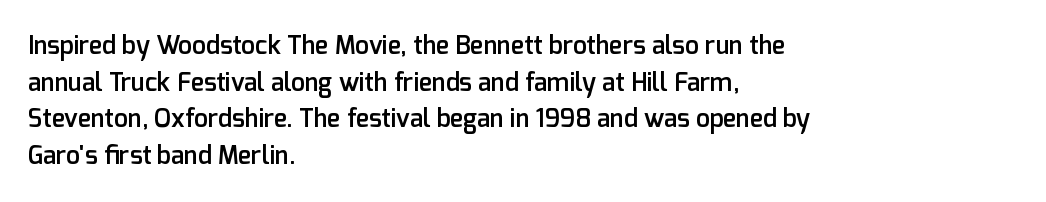
The image shows 25 px text type, upright; set left-aligned, normal line spacing (1.47x), normal letter spacing, not underlined.
